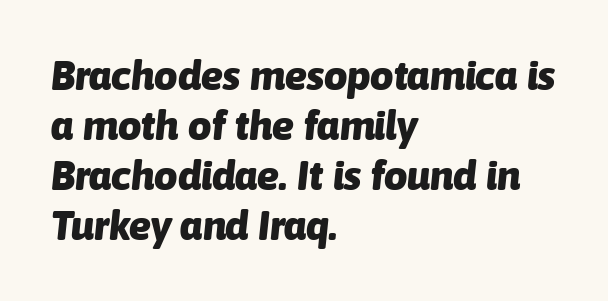
Q: Is the text bold? A: Yes.
Q: Is the text italic (slanted)? A: Yes, it leans right by about 6 degrees.
Q: Is the text underlined? A: No.
Q: How is the paragraph aligned? A: Left-aligned.
Q: Is the spacing between letters normal or unusually wide? A: Normal.
Q: Width (condensed, normal, or wide)? A: Normal.
Q: Stroke contrast? A: Low.
Q: x-height? A: Medium.
Q: Monospaced? A: No.
